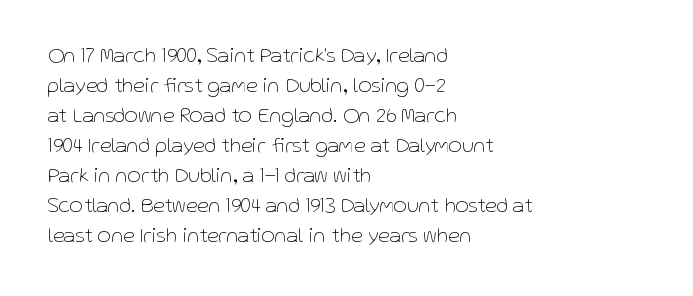
Q: Is the text bold? A: No.
Q: Is the text italic (slanted)? A: No, it is upright.
Q: Is the text underlined? A: No.
Q: How is the paragraph aligned? A: Left-aligned.
Q: Is the spacing between letters normal or unusually wide? A: Normal.
Q: Is the spacing between lines tight, normal or loose? A: Normal.
